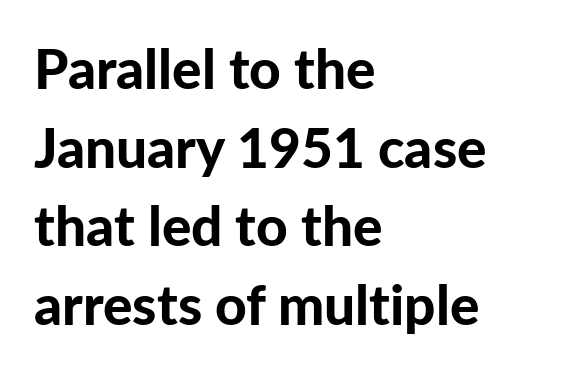
Q: Is the text bold? A: Yes.
Q: Is the text italic (slanted)? A: No, it is upright.
Q: Is the typeface a serif or a sans-serif typeface? A: Sans-serif.
Q: Is the text underlined? A: No.
Q: How is the paragraph aligned? A: Left-aligned.
Q: Is the spacing between letters normal or unusually wide? A: Normal.
Q: Is the spacing between lines tight, normal or loose? A: Normal.
Q: Width (condensed, normal, or wide)? A: Normal.
Q: Stroke contrast? A: Low.
Q: x-height? A: Medium.
Q: Monospaced? A: No.
